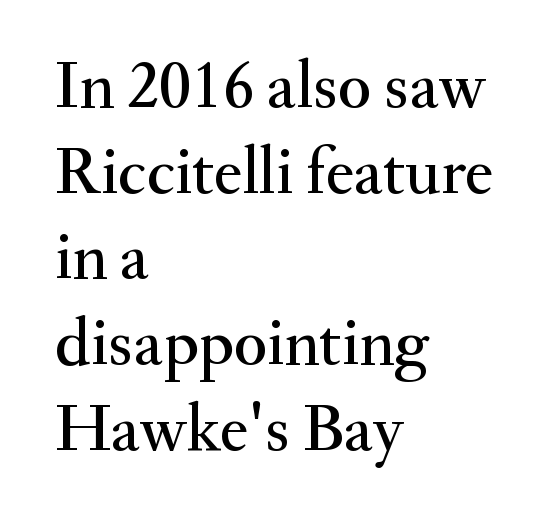
Q: Is the text italic (slanted)? A: No, it is upright.
Q: Is the typeface a serif or a sans-serif typeface? A: Serif.
Q: Is the text underlined? A: No.
Q: How is the paragraph aligned? A: Left-aligned.
Q: Is the spacing between letters normal or unusually wide? A: Normal.
Q: Is the spacing between lines tight, normal or loose? A: Normal.
Q: Width (condensed, normal, or wide)? A: Normal.
Q: Stroke contrast? A: Medium.
Q: x-height? A: Small.
Q: Monospaced? A: No.
